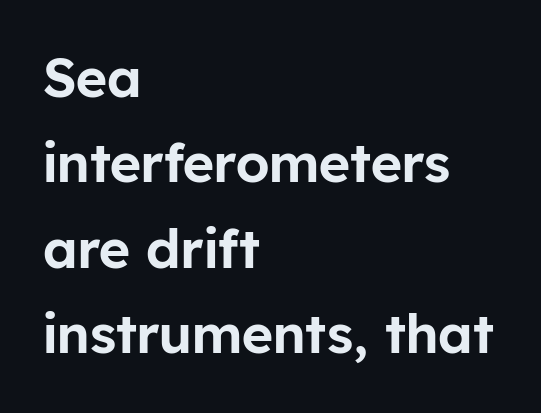
Normally led — the rows are evenly, conventionally spaced. The foot of each line stays bare and open. Looks like regular typesetting: each glyph gets only the width it needs. The specimen reads as upright at a glance.
